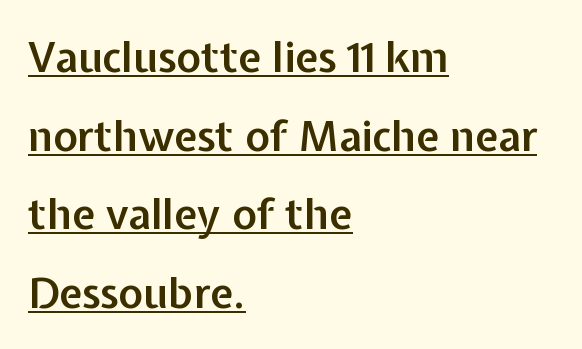
{"serif": "no", "italic": "no", "bold": "semi", "weight": "semibold", "width": "normal", "stroke_contrast": "low", "x_height": "medium", "monospaced": "no", "underline": "yes", "align": "left", "line_spacing_ratio": 1.87, "letter_spacing": "normal", "letter_spacing_em": 0.0, "glyph_px": 42}
